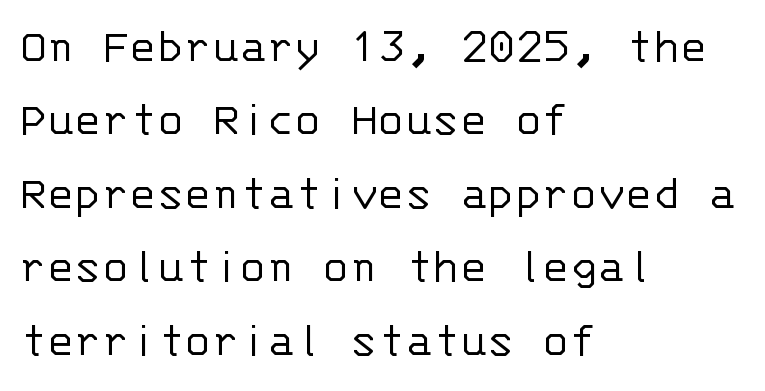
Q: Is the text bold? A: No.
Q: Is the text italic (slanted)? A: No, it is upright.
Q: Is the typeface a serif or a sans-serif typeface? A: Sans-serif.
Q: Is the text underlined? A: No.
Q: How is the paragraph aligned? A: Left-aligned.
Q: Is the spacing between letters normal or unusually wide? A: Normal.
Q: Is the spacing between lines tight, normal or loose? A: Normal.
Q: Width (condensed, normal, or wide)? A: Normal.
Q: Stroke contrast? A: Low.
Q: x-height? A: Large.
Q: Monospaced? A: Yes.
